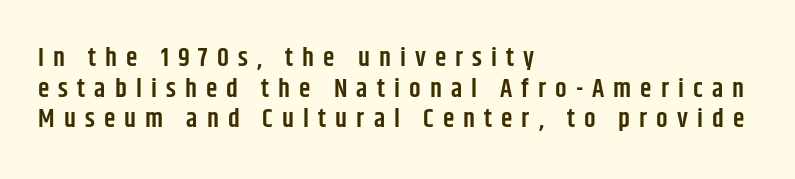
{"italic": "no", "bold": "semi", "underline": "no", "align": "left", "line_spacing_ratio": 1.18, "letter_spacing": "wide", "letter_spacing_em": 0.35, "glyph_px": 26}
